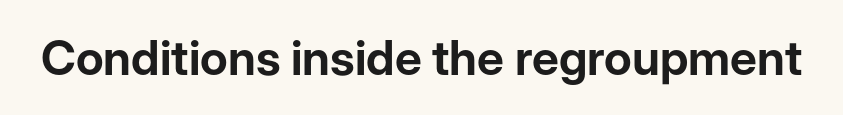
Q: Is the text italic (slanted)? A: No, it is upright.
Q: Is the typeface a serif or a sans-serif typeface? A: Sans-serif.
Q: Is the text underlined? A: No.
Q: Is the spacing between letters normal or unusually wide? A: Normal.
Q: Width (condensed, normal, or wide)? A: Normal.
Q: Stroke contrast? A: Low.
Q: x-height? A: Medium.
Q: Monospaced? A: No.
